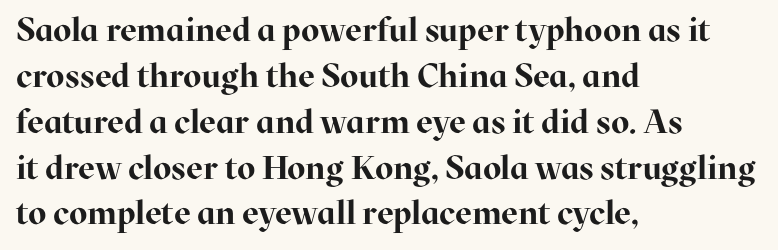
Q: Is the text bold? A: Yes.
Q: Is the text italic (slanted)? A: No, it is upright.
Q: Is the typeface a serif or a sans-serif typeface? A: Serif.
Q: Is the text underlined? A: No.
Q: How is the paragraph aligned? A: Left-aligned.
Q: Is the spacing between letters normal or unusually wide? A: Normal.
Q: Is the spacing between lines tight, normal or loose? A: Normal.
Q: Width (condensed, normal, or wide)? A: Normal.
Q: Stroke contrast? A: High.
Q: x-height? A: Medium.
Q: Monospaced? A: No.
